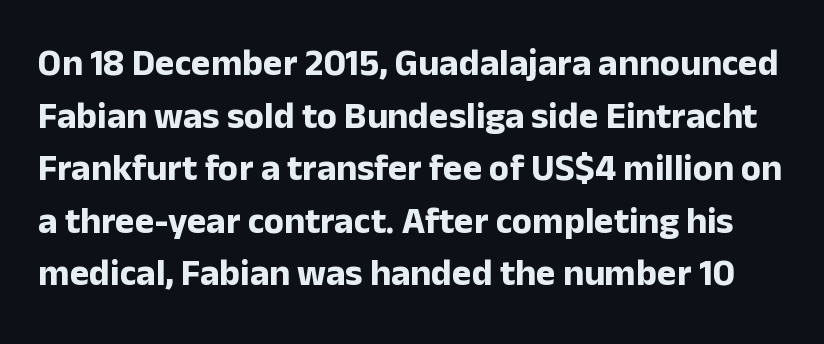
The image shows 37 px bold sans-serif type, upright; set normal line spacing (1.42x), normal letter spacing, not underlined; low stroke contrast and a medium x-height.
